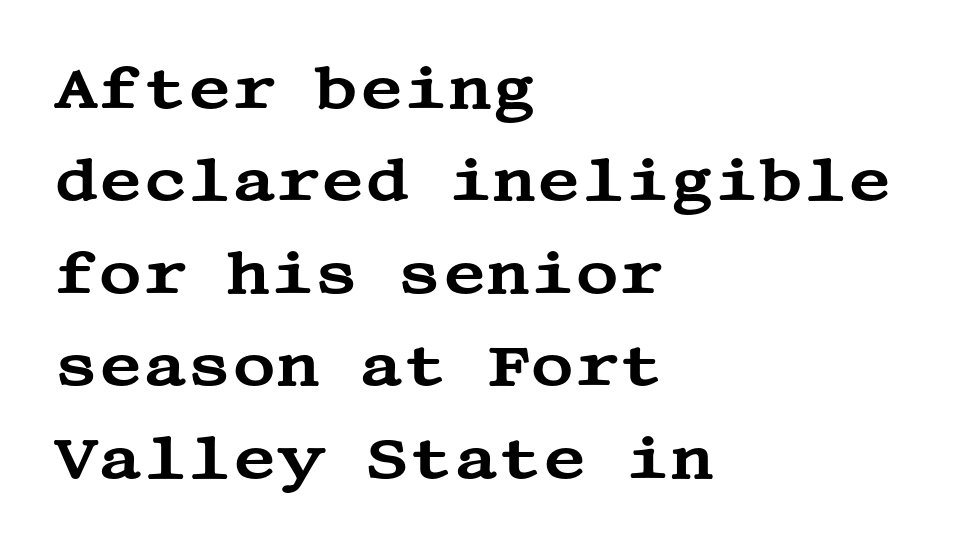
{"serif": "yes", "italic": "no", "width": "wide", "stroke_contrast": "medium", "x_height": "large", "underline": "no", "align": "left", "line_spacing": "normal", "line_spacing_ratio": 1.54, "letter_spacing": "normal", "letter_spacing_em": 0.0, "glyph_px": 60}
